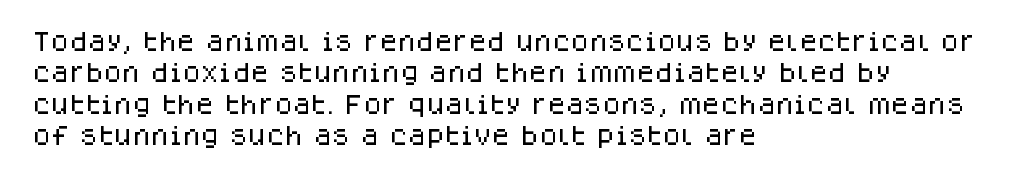
Q: Is the text italic (slanted)? A: No, it is upright.
Q: Is the text underlined? A: No.
Q: How is the paragraph aligned? A: Left-aligned.
Q: Is the spacing between letters normal or unusually wide? A: Normal.
Q: Is the spacing between lines tight, normal or loose? A: Normal.
